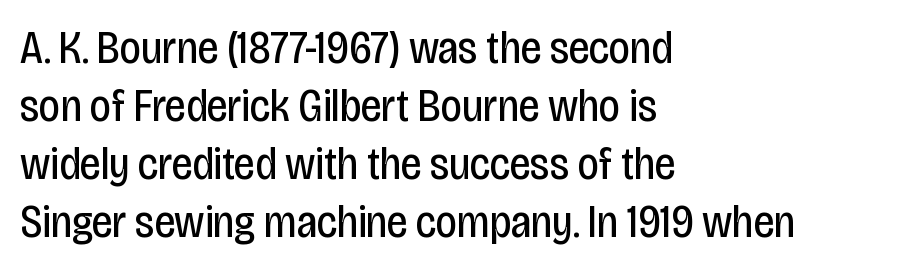
{"serif": "no", "italic": "no", "bold": "no", "weight": "regular", "width": "condensed", "stroke_contrast": "low", "x_height": "large", "monospaced": "no", "underline": "no", "align": "left", "line_spacing": "normal", "line_spacing_ratio": 1.26, "letter_spacing": "normal", "letter_spacing_em": 0.0, "glyph_px": 46}
